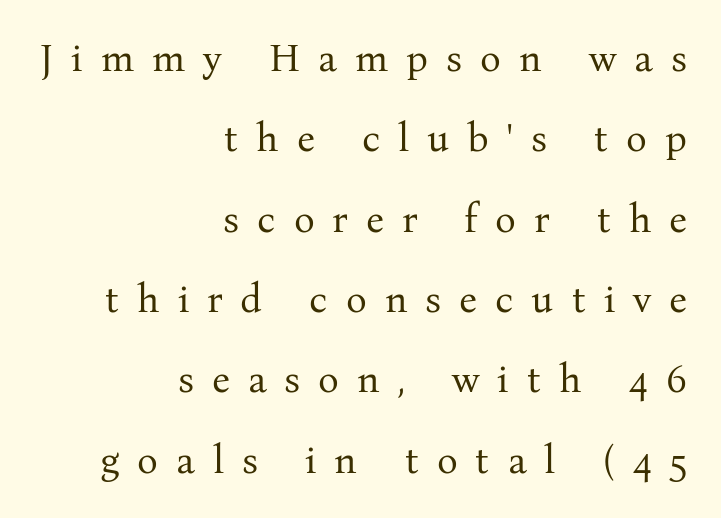
Reading down the block, your eye finds every line finishing at a fixed right position. Compared with typical paragraphs, the rows here are farther apart. Stroke mass is kept to a normal reading level or below. Display-style spreading of the glyphs; the letterfit is very open. The font's upright variant was chosen for this text. Here the designer chose a conventional face with non-uniform glyph widths.
